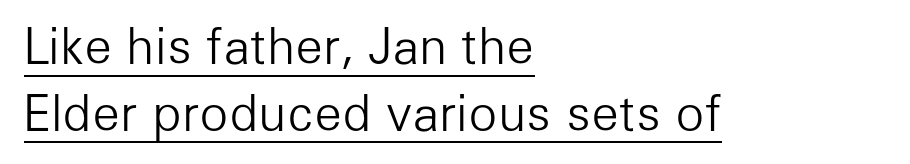
The text block is weighted toward the left margin, trailing off unevenly rightward. These lines are rendered in a variable-pitch font. Spacing between characters is what you'd get straight out of the box. A typesetter would label this face a sans.
